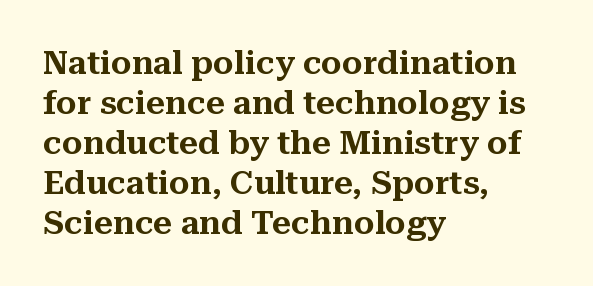
Is this a sans? No — the strokes have serifs. You could not count columns in this text — the font is proportionally spaced. This is roman type, the default non-slanted kind. Lines of text with bare space underneath. These lines stack with their left ends in a neat column. The line texture is even and compact thanks to regular tracking.
